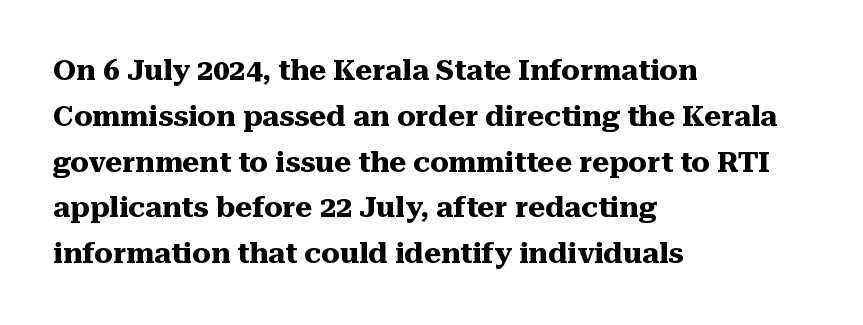
{"serif": "yes", "italic": "no", "bold": "yes", "weight": "heavy", "width": "normal", "stroke_contrast": "medium", "x_height": "medium", "monospaced": "no", "underline": "no", "align": "left", "line_spacing": "normal", "line_spacing_ratio": 1.58, "letter_spacing": "normal", "letter_spacing_em": 0.0, "glyph_px": 29}
